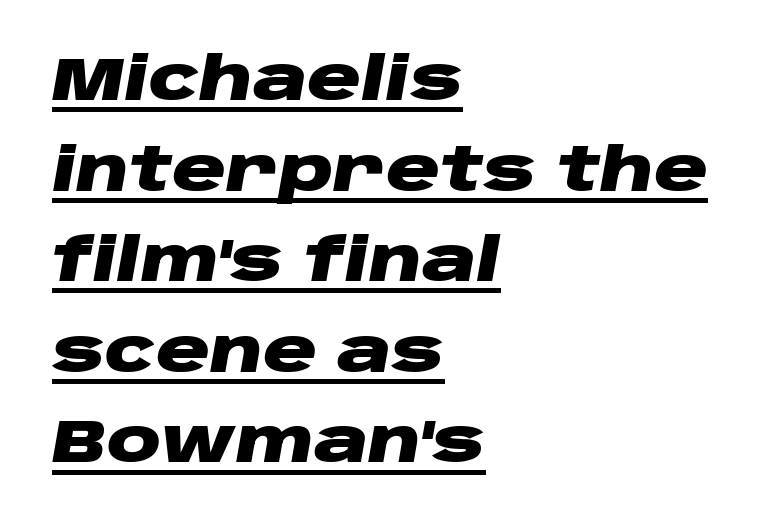
{"italic": "yes", "lean": "right", "slant_degrees": 10, "bold": "yes", "weight": "heavy", "width": "wide", "stroke_contrast": "low", "x_height": "large", "monospaced": "no", "underline": "yes", "align": "left", "line_spacing": "normal", "line_spacing_ratio": 1.51, "letter_spacing": "normal", "letter_spacing_em": 0.0, "glyph_px": 60}
